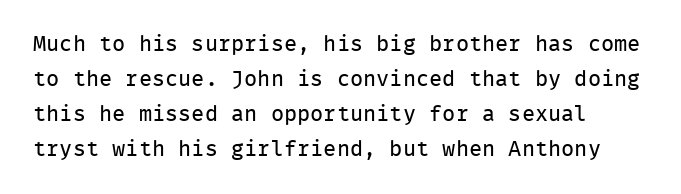
{"italic": "no", "bold": "no", "underline": "no", "line_spacing": "normal", "line_spacing_ratio": 1.59, "letter_spacing": "normal", "letter_spacing_em": 0.0, "glyph_px": 22}
